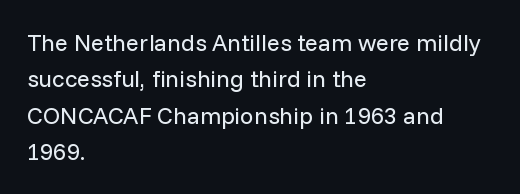
Q: Is the text bold? A: No.
Q: Is the text italic (slanted)? A: No, it is upright.
Q: Is the text underlined? A: No.
Q: How is the paragraph aligned? A: Left-aligned.
Q: Is the spacing between letters normal or unusually wide? A: Normal.
Q: Is the spacing between lines tight, normal or loose? A: Normal.
